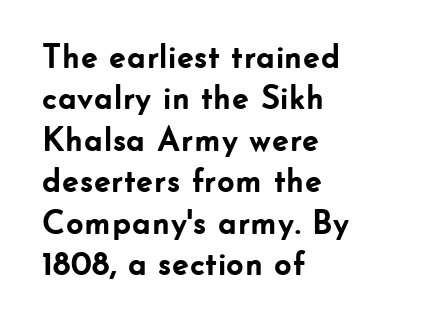
The image shows 34 px semibold sans-serif type, upright; set left-aligned, line spacing 1.22x, normal letter spacing, not underlined; low stroke contrast and a small x-height.
